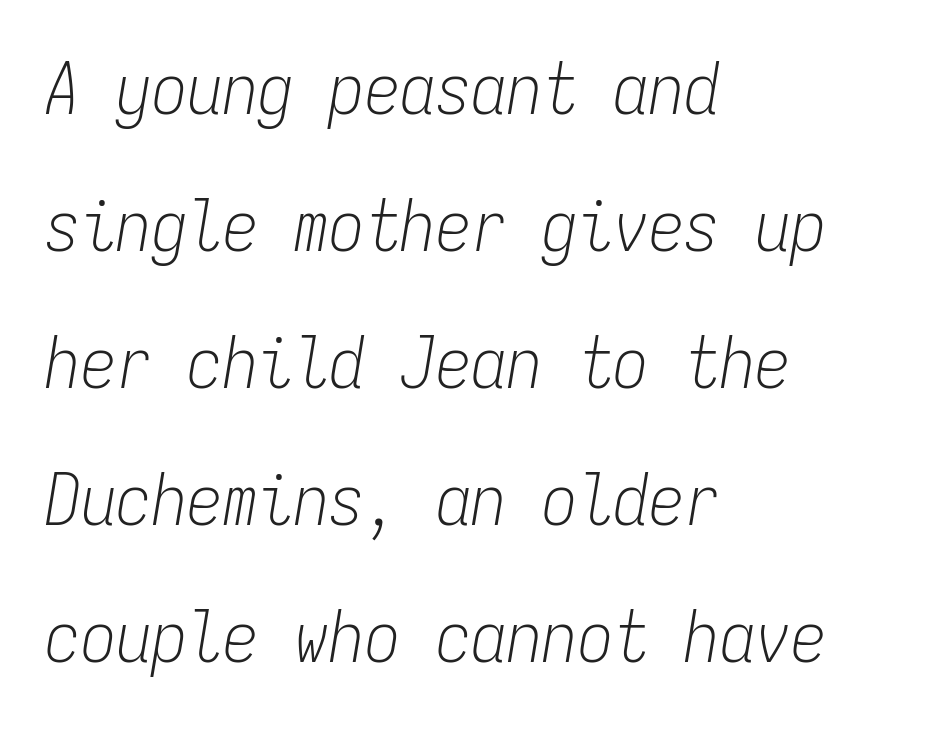
The image shows 71 px light, condensed type, italic (leaning right), monospaced; set left-aligned, loose line spacing (1.93x), normal letter spacing, not underlined; low stroke contrast and a medium x-height.
